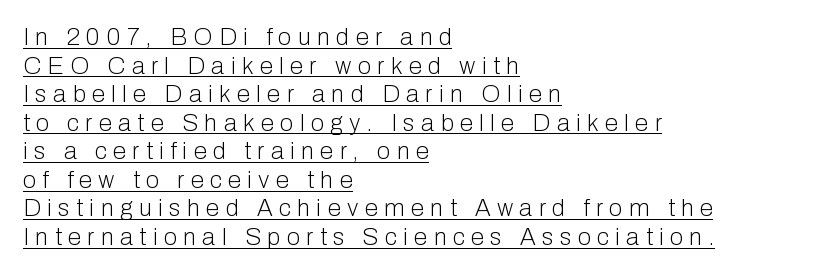
{"italic": "no", "bold": "no", "underline": "yes", "align": "left", "line_spacing_ratio": 1.19, "letter_spacing": "wide", "letter_spacing_em": 0.27, "glyph_px": 24}
